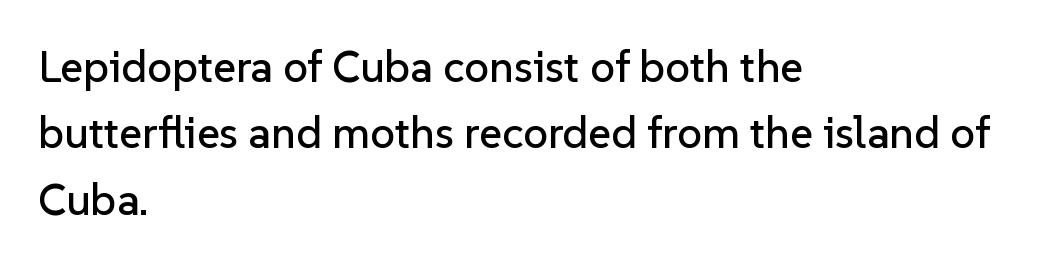
Q: Is the text italic (slanted)? A: No, it is upright.
Q: Is the typeface a serif or a sans-serif typeface? A: Sans-serif.
Q: Is the text underlined? A: No.
Q: How is the paragraph aligned? A: Left-aligned.
Q: Is the spacing between letters normal or unusually wide? A: Normal.
Q: Is the spacing between lines tight, normal or loose? A: Normal.
Q: Width (condensed, normal, or wide)? A: Normal.
Q: Stroke contrast? A: Low.
Q: x-height? A: Medium.
Q: Monospaced? A: No.
